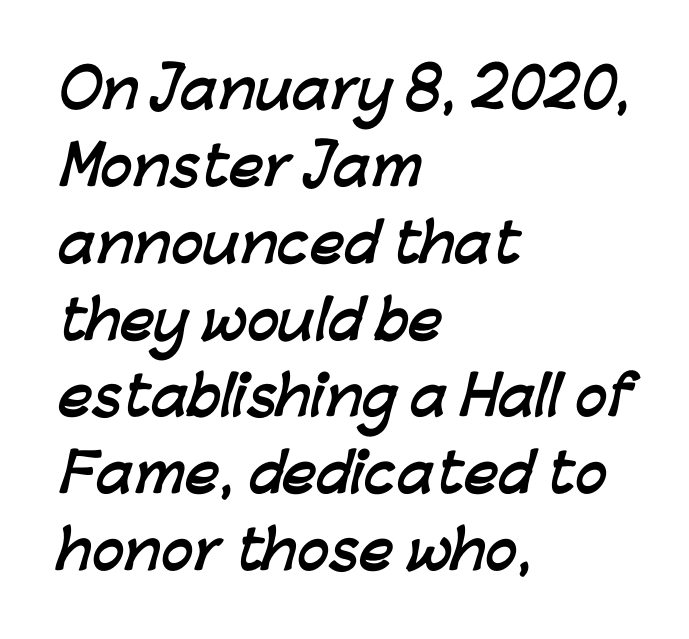
Q: Is the text bold? A: Yes.
Q: Is the typeface a serif or a sans-serif typeface? A: Sans-serif.
Q: Is the text underlined? A: No.
Q: How is the paragraph aligned? A: Left-aligned.
Q: Is the spacing between letters normal or unusually wide? A: Normal.
Q: Is the spacing between lines tight, normal or loose? A: Normal.
Q: Width (condensed, normal, or wide)? A: Normal.
Q: Stroke contrast? A: Low.
Q: x-height? A: Medium.
Q: Monospaced? A: No.
